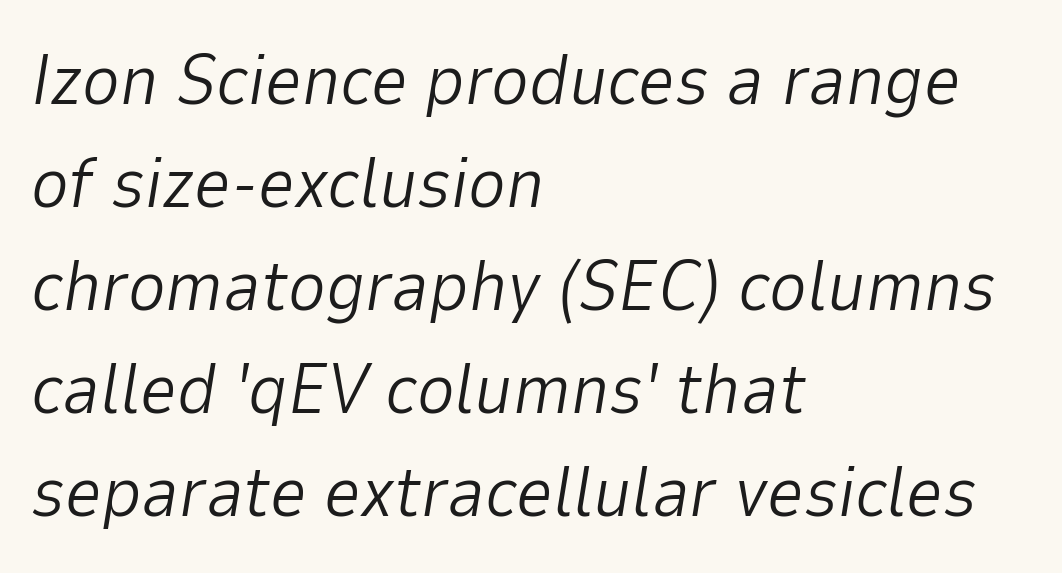
{"italic": "yes", "lean": "right", "slant_degrees": 9, "bold": "no", "weight": "light", "width": "normal", "stroke_contrast": "low", "x_height": "medium", "monospaced": "no", "underline": "no", "align": "left", "line_spacing": "normal", "line_spacing_ratio": 1.43, "letter_spacing": "normal", "letter_spacing_em": 0.0, "glyph_px": 72}
